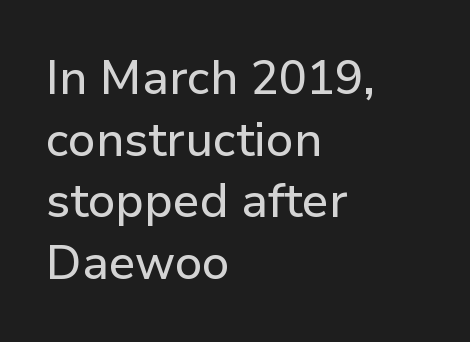
{"serif": "no", "italic": "no", "width": "normal", "stroke_contrast": "low", "x_height": "medium", "monospaced": "no", "underline": "no", "align": "left", "line_spacing": "normal", "line_spacing_ratio": 1.31, "letter_spacing": "normal", "letter_spacing_em": 0.0, "glyph_px": 47}
